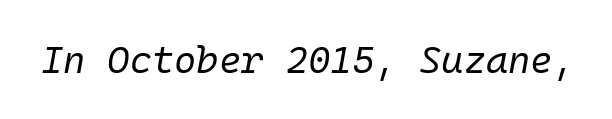
Is the letter spacing exaggerated? No — it looks like the ordinary default. The font's italic variant was chosen for this text. Underline: absent. The letterforms sit at book weight or below.
